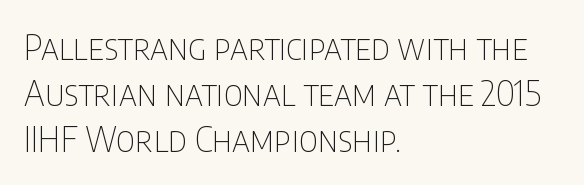
The passage shown has conventional tracking throughout. Leading matches the norm, producing a regular column. Nothing sits at the stroke ends, so this counts as sans-serif. Proportional: the letters do not fall into vertical columns.
